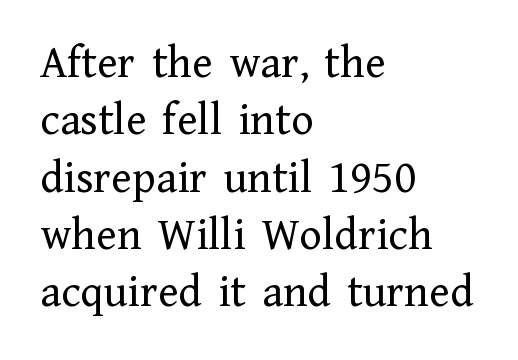
Summary of weight: not heavy and not bold. Is the letter spacing exaggerated? No — it looks like the ordinary default. This rendering features lettering with no underline. Is this a sans? No — the strokes have serifs. Does the copy run flush right? No — it runs flush left. Characters remain perfectly vertical along every line.
